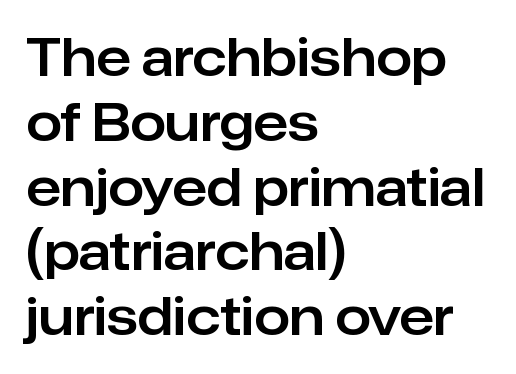
{"serif": "no", "italic": "no", "width": "normal", "stroke_contrast": "low", "x_height": "medium", "monospaced": "no", "underline": "no", "align": "left", "line_spacing": "normal", "line_spacing_ratio": 1.27, "letter_spacing": "normal", "letter_spacing_em": 0.0, "glyph_px": 51}
